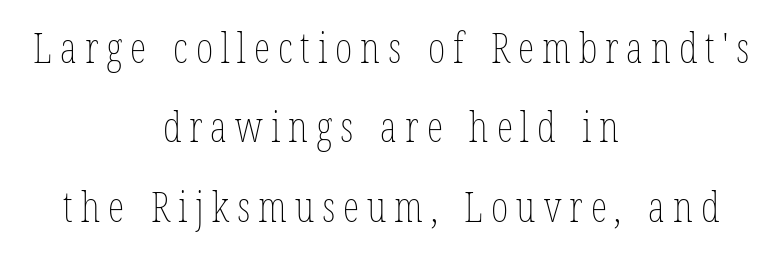
{"italic": "no", "bold": "no", "weight": "thin", "width": "condensed", "stroke_contrast": "low", "x_height": "medium", "monospaced": "no", "underline": "no", "align": "center", "line_spacing_ratio": 1.89, "glyph_px": 42}
